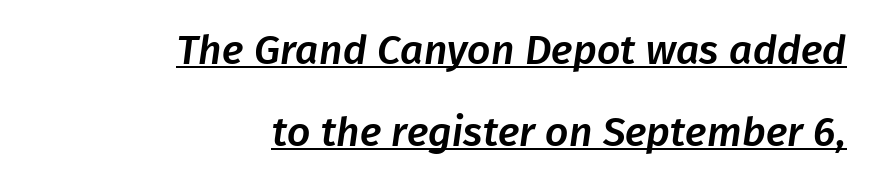
Q: Is the typeface a serif or a sans-serif typeface? A: Sans-serif.
Q: Is the text underlined? A: Yes.
Q: How is the paragraph aligned? A: Right-aligned.
Q: Is the spacing between letters normal or unusually wide? A: Normal.
Q: Is the spacing between lines tight, normal or loose? A: Loose.
Q: Width (condensed, normal, or wide)? A: Normal.
Q: Stroke contrast? A: Low.
Q: x-height? A: Medium.
Q: Monospaced? A: No.
